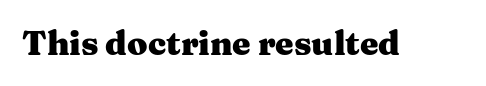
Q: Is the text bold? A: Yes.
Q: Is the text italic (slanted)? A: No, it is upright.
Q: Is the typeface a serif or a sans-serif typeface? A: Serif.
Q: Is the text underlined? A: No.
Q: Is the spacing between letters normal or unusually wide? A: Normal.
Q: Width (condensed, normal, or wide)? A: Wide.
Q: Stroke contrast? A: Medium.
Q: x-height? A: Medium.
Q: Monospaced? A: No.
